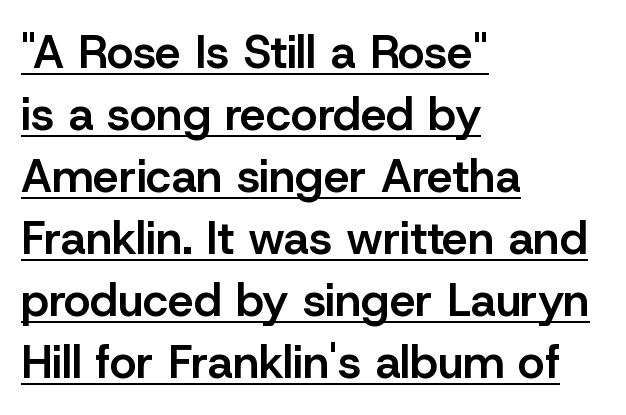
{"serif": "no", "italic": "no", "bold": "semi", "weight": "semibold", "width": "normal", "stroke_contrast": "low", "x_height": "medium", "monospaced": "no", "underline": "yes", "align": "left", "line_spacing": "normal", "line_spacing_ratio": 1.35, "letter_spacing": "normal", "letter_spacing_em": 0.0, "glyph_px": 46}
